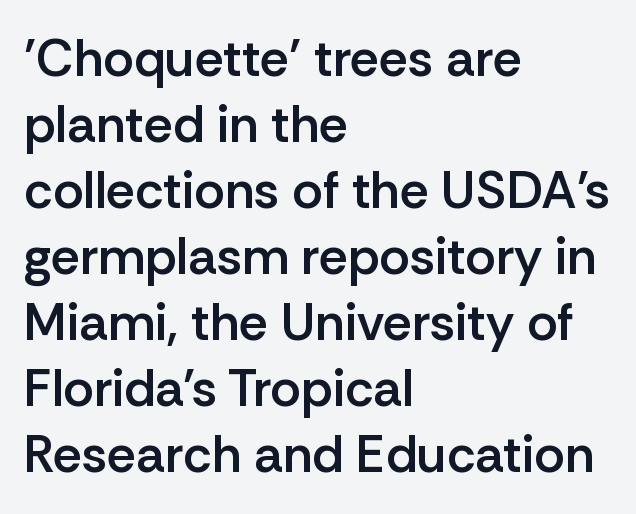
{"serif": "no", "italic": "no", "bold": "semi", "weight": "semibold", "width": "normal", "stroke_contrast": "low", "x_height": "medium", "monospaced": "no", "underline": "no", "align": "left", "line_spacing": "normal", "line_spacing_ratio": 1.27, "letter_spacing": "normal", "letter_spacing_em": 0.0, "glyph_px": 52}
